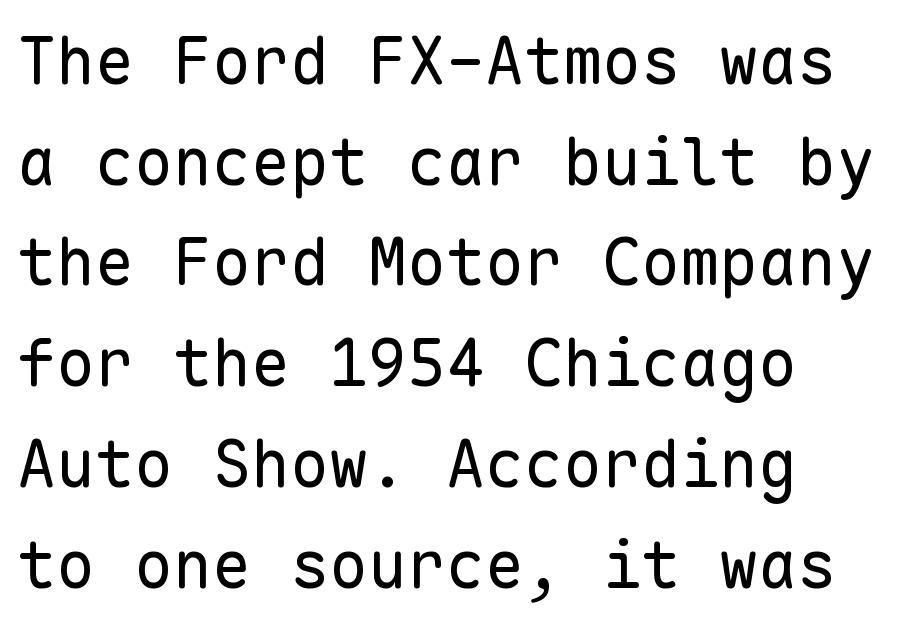
Q: Is the text bold? A: No.
Q: Is the text italic (slanted)? A: No, it is upright.
Q: Is the typeface a serif or a sans-serif typeface? A: Sans-serif.
Q: Is the text underlined? A: No.
Q: Is the spacing between letters normal or unusually wide? A: Normal.
Q: Is the spacing between lines tight, normal or loose? A: Normal.
Q: Width (condensed, normal, or wide)? A: Normal.
Q: Stroke contrast? A: Low.
Q: x-height? A: Medium.
Q: Monospaced? A: Yes.
